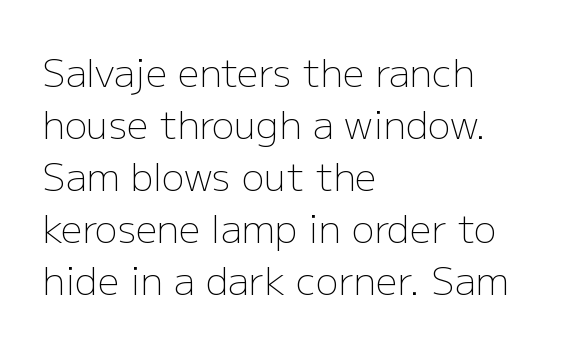
{"serif": "no", "italic": "no", "bold": "no", "weight": "light", "width": "normal", "stroke_contrast": "low", "x_height": "medium", "monospaced": "no", "underline": "no", "align": "left", "line_spacing": "normal", "line_spacing_ratio": 1.37, "letter_spacing": "normal", "letter_spacing_em": 0.0, "glyph_px": 38}
